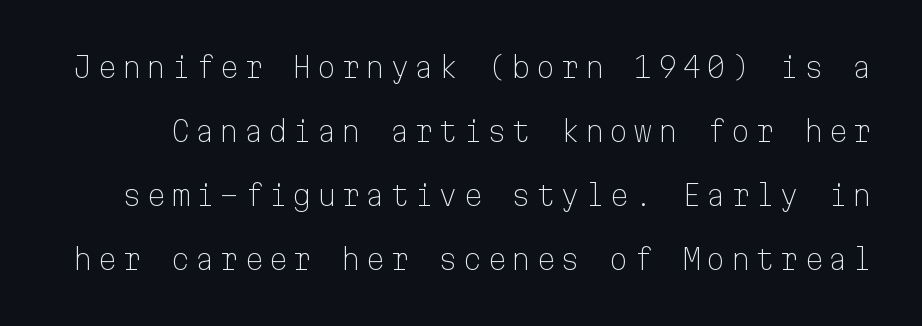
The image shows 28 px light sans-serif type, upright, monospaced; set loose line spacing (2.28x), not underlined; low stroke contrast and a medium x-height.
